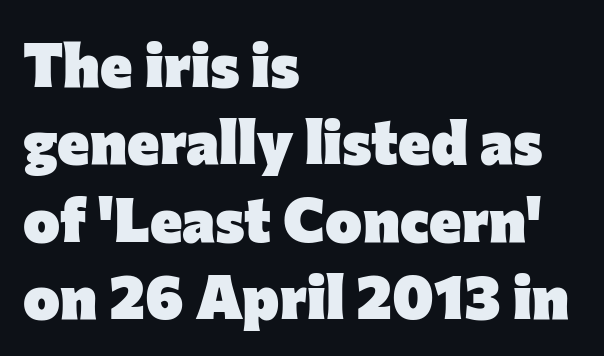
{"serif": "no", "italic": "no", "bold": "yes", "weight": "heavy", "width": "normal", "stroke_contrast": "low", "x_height": "medium", "monospaced": "no", "underline": "no", "align": "left", "line_spacing": "normal", "line_spacing_ratio": 1.25, "letter_spacing": "normal", "letter_spacing_em": 0.0, "glyph_px": 62}
